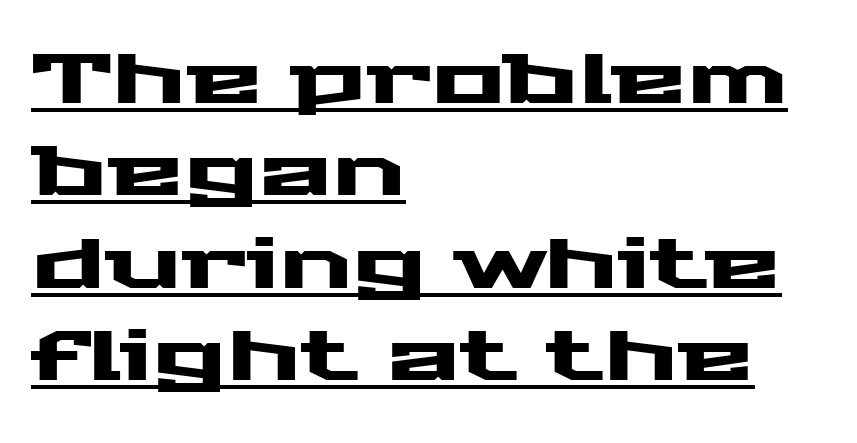
The image shows 69 px wide sans-serif type, upright; set left-aligned, normal line spacing (1.34x), normal letter spacing, underlined; medium stroke contrast and a medium x-height.
